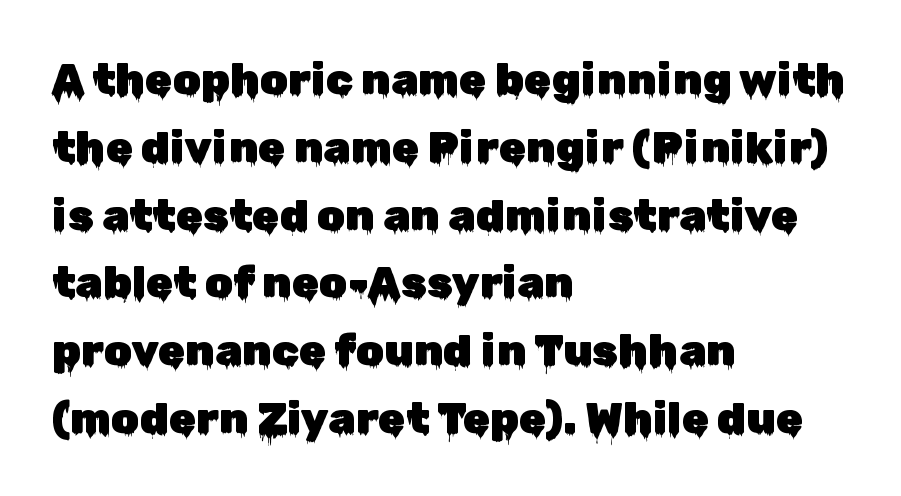
The image shows 44 px sans-serif type, upright; set left-aligned, normal line spacing (1.54x), normal letter spacing, not underlined; low stroke contrast and a medium x-height.
